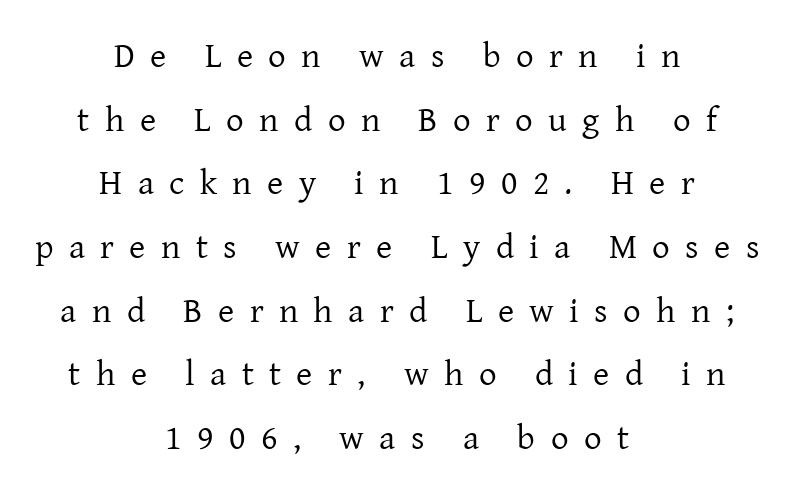
Q: Is the text bold? A: No.
Q: Is the text italic (slanted)? A: No, it is upright.
Q: Is the typeface a serif or a sans-serif typeface? A: Serif.
Q: Is the text underlined? A: No.
Q: How is the paragraph aligned? A: Centered.
Q: Is the spacing between letters normal or unusually wide? A: Unusually wide.
Q: Width (condensed, normal, or wide)? A: Normal.
Q: Stroke contrast? A: Low.
Q: x-height? A: Medium.
Q: Monospaced? A: No.
